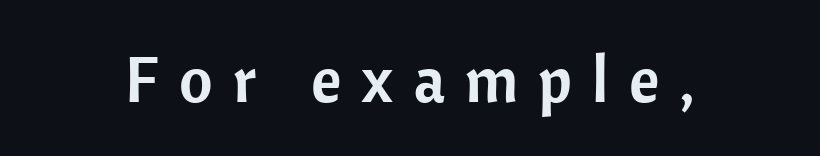
Q: Is the text italic (slanted)? A: No, it is upright.
Q: Is the typeface a serif or a sans-serif typeface? A: Sans-serif.
Q: Is the text underlined? A: No.
Q: Is the spacing between letters normal or unusually wide? A: Unusually wide.
Q: Width (condensed, normal, or wide)? A: Normal.
Q: Stroke contrast? A: Low.
Q: x-height? A: Medium.
Q: Monospaced? A: No.
